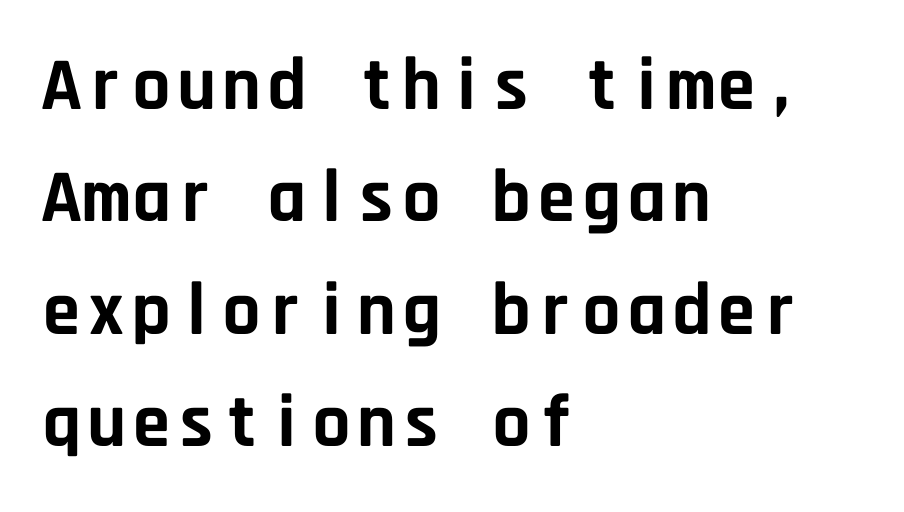
Characters follow at the spacing the type designer built in. Weight: bold. Left-aligned paragraph, ragged on the right. Honestly, there is no underline to notice here at all. This rendering employs a face without finishing strokes, i.e., a sans-serif.
